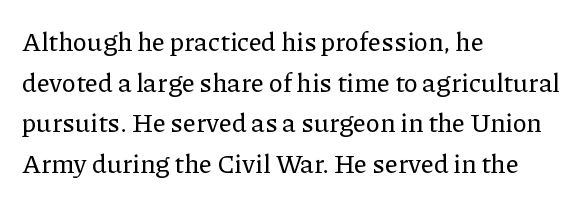
Q: Is the text italic (slanted)? A: No, it is upright.
Q: Is the text underlined? A: No.
Q: How is the paragraph aligned? A: Left-aligned.
Q: Is the spacing between letters normal or unusually wide? A: Normal.
Q: Is the spacing between lines tight, normal or loose? A: Normal.
